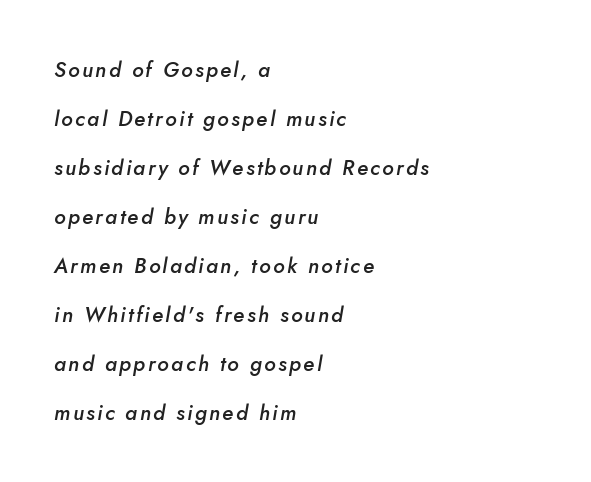
The space between consecutive lines is lavish. Quick note: underline off. A semibold gives these letters moderate extra thickness, short of bold. These lines stack with their left ends in a neat column. Characters are canted at an angle relative to the baseline's perpendicular.
